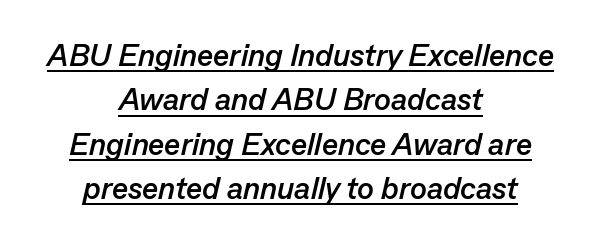
Q: Is the text bold? A: Yes.
Q: Is the text italic (slanted)? A: Yes, it leans right by about 13 degrees.
Q: Is the text underlined? A: Yes.
Q: How is the paragraph aligned? A: Centered.
Q: Is the spacing between letters normal or unusually wide? A: Normal.
Q: Is the spacing between lines tight, normal or loose? A: Normal.
Q: Width (condensed, normal, or wide)? A: Normal.
Q: Stroke contrast? A: Low.
Q: x-height? A: Medium.
Q: Monospaced? A: No.
